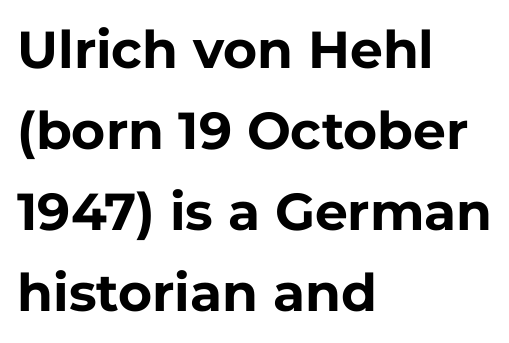
Q: Is the text bold? A: Yes.
Q: Is the text italic (slanted)? A: No, it is upright.
Q: Is the typeface a serif or a sans-serif typeface? A: Sans-serif.
Q: Is the text underlined? A: No.
Q: How is the paragraph aligned? A: Left-aligned.
Q: Is the spacing between letters normal or unusually wide? A: Normal.
Q: Is the spacing between lines tight, normal or loose? A: Normal.
Q: Width (condensed, normal, or wide)? A: Normal.
Q: Stroke contrast? A: Low.
Q: x-height? A: Medium.
Q: Monospaced? A: No.
